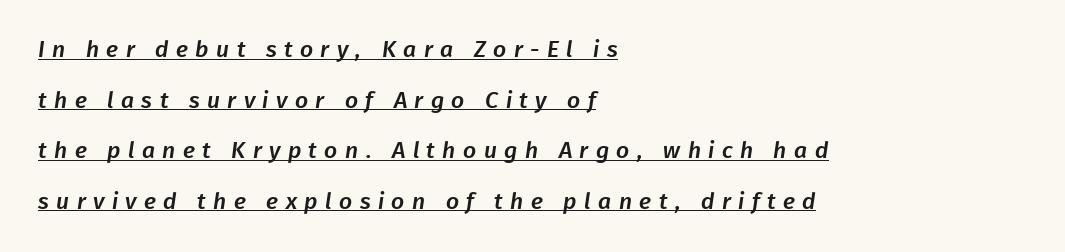
Q: Is the text underlined? A: Yes.
Q: How is the paragraph aligned? A: Left-aligned.
Q: Is the spacing between letters normal or unusually wide? A: Unusually wide.
Q: Is the spacing between lines tight, normal or loose? A: Loose.
